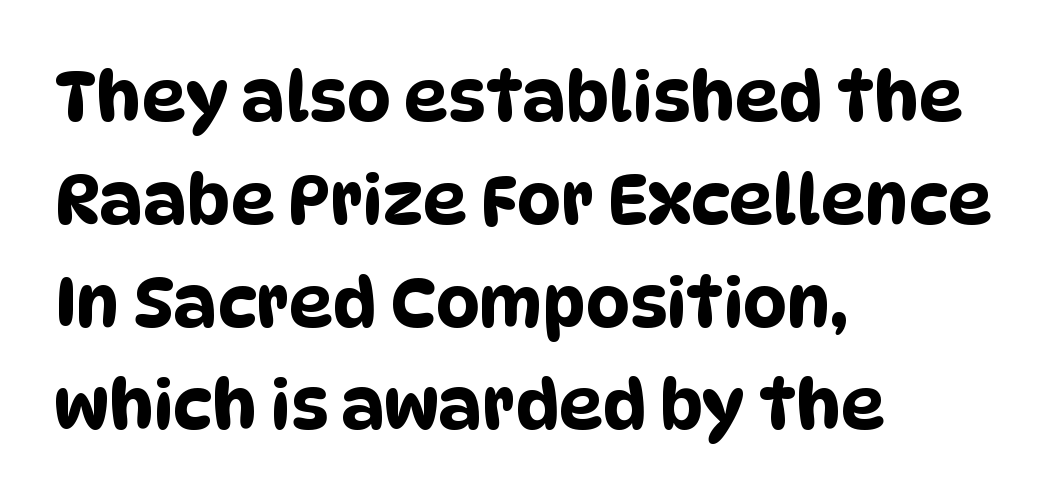
Q: Is the typeface a serif or a sans-serif typeface? A: Sans-serif.
Q: Is the text underlined? A: No.
Q: How is the paragraph aligned? A: Left-aligned.
Q: Is the spacing between letters normal or unusually wide? A: Normal.
Q: Is the spacing between lines tight, normal or loose? A: Normal.
Q: Width (condensed, normal, or wide)? A: Condensed.
Q: Stroke contrast? A: Low.
Q: x-height? A: Large.
Q: Monospaced? A: No.
